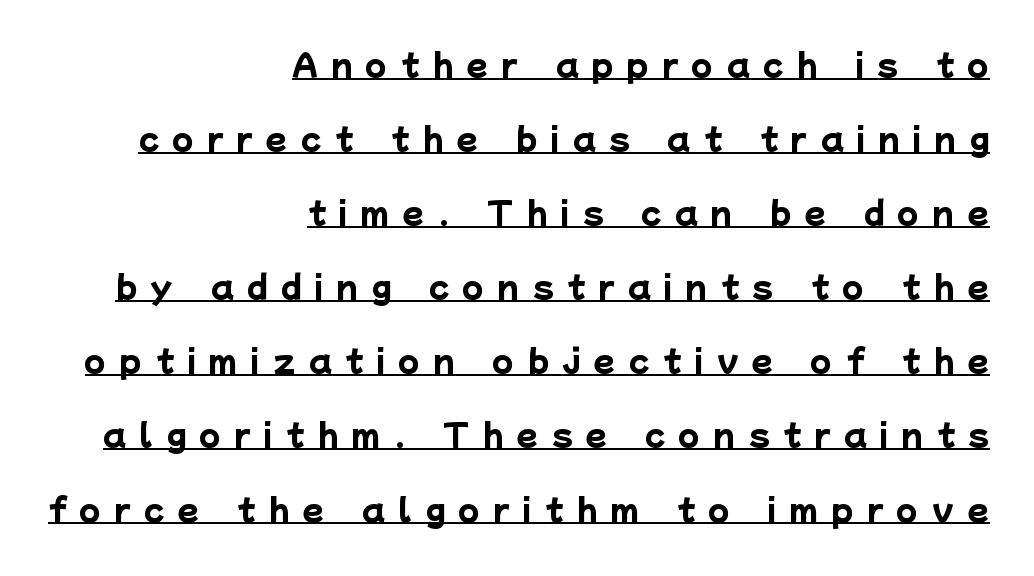
Q: Is the text bold? A: Yes.
Q: Is the typeface a serif or a sans-serif typeface? A: Sans-serif.
Q: Is the text underlined? A: Yes.
Q: How is the paragraph aligned? A: Right-aligned.
Q: Is the spacing between letters normal or unusually wide? A: Unusually wide.
Q: Is the spacing between lines tight, normal or loose? A: Loose.
Q: Width (condensed, normal, or wide)? A: Normal.
Q: Stroke contrast? A: Low.
Q: x-height? A: Medium.
Q: Monospaced? A: No.
